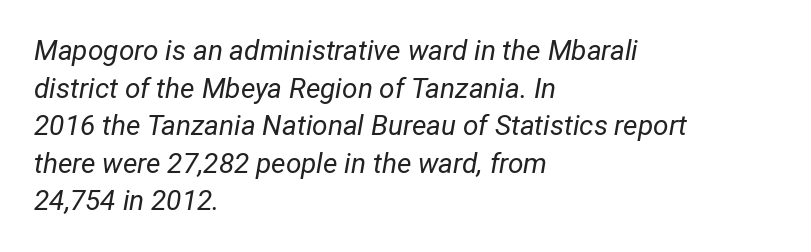
The image shows 28 px regular-weight, condensed type, italic (leaning right); set left-aligned, normal line spacing (1.34x), normal letter spacing, not underlined; low stroke contrast and a medium x-height.
